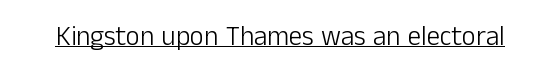
The image shows 27 px text type, upright; set normal letter spacing, underlined.
